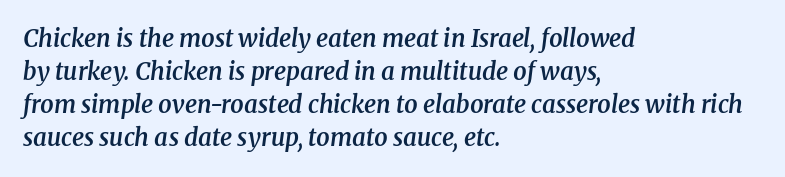
Q: Is the text bold? A: Semi-bold.
Q: Is the text italic (slanted)? A: Yes, it leans right by about 8 degrees.
Q: Is the text underlined? A: No.
Q: How is the paragraph aligned? A: Left-aligned.
Q: Is the spacing between letters normal or unusually wide? A: Normal.
Q: Is the spacing between lines tight, normal or loose? A: Normal.
